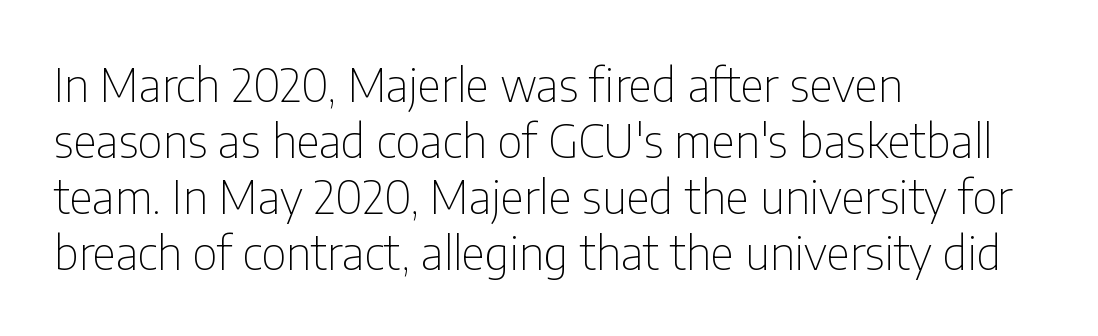
{"serif": "no", "italic": "no", "bold": "no", "weight": "thin", "width": "condensed", "stroke_contrast": "low", "x_height": "medium", "monospaced": "no", "underline": "no", "align": "left", "line_spacing_ratio": 1.22, "letter_spacing": "normal", "letter_spacing_em": 0.0, "glyph_px": 46}
